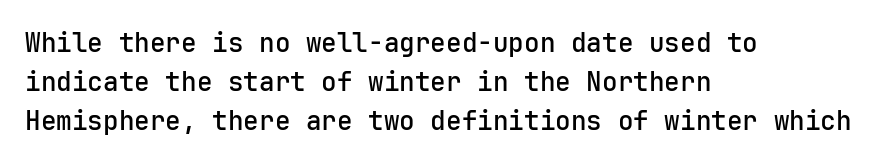
{"italic": "no", "bold": "semi", "underline": "no", "align": "left", "line_spacing": "normal", "line_spacing_ratio": 1.5, "letter_spacing": "normal", "letter_spacing_em": 0.0, "glyph_px": 26}
